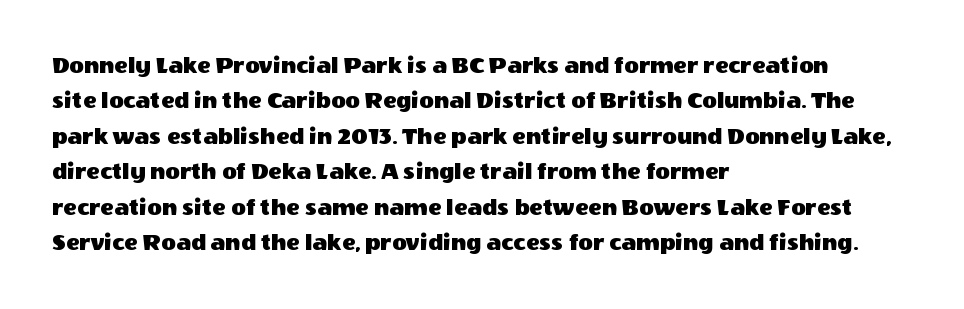
The line texture is even and compact thanks to regular tracking. Glance below the letters and you will spot only blank space. It's the straight-up-and-down kind of type. Each line starts at the same left margin while the right side varies. Reading down the column, the eye jumps a familiar distance to each next line.
